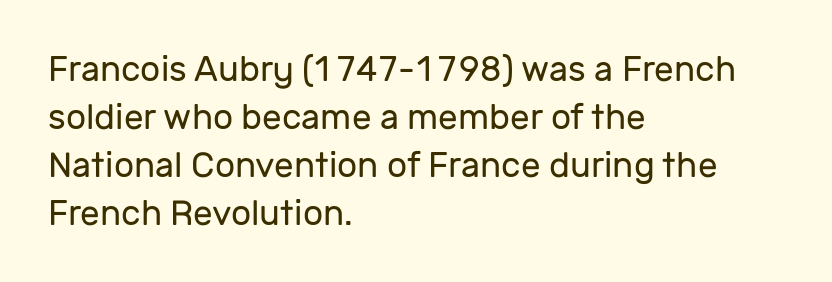
{"serif": "no", "italic": "no", "bold": "no", "weight": "regular", "width": "normal", "stroke_contrast": "low", "x_height": "medium", "monospaced": "no", "underline": "no", "align": "left", "line_spacing": "normal", "line_spacing_ratio": 1.37, "letter_spacing": "normal", "letter_spacing_em": 0.0, "glyph_px": 35}
